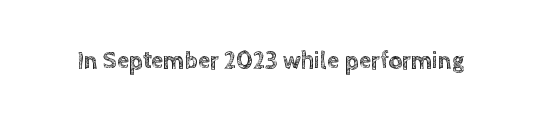
Q: Is the text italic (slanted)? A: No, it is upright.
Q: Is the text underlined? A: No.
Q: Is the spacing between letters normal or unusually wide? A: Normal.
